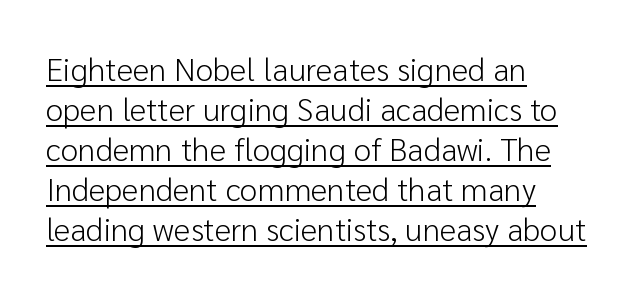
The image shows 32 px light sans-serif type, upright; set left-aligned, normal line spacing (1.25x), normal letter spacing, underlined; low stroke contrast and a medium x-height.
